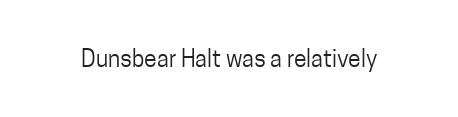
{"italic": "no", "bold": "no", "underline": "no", "letter_spacing": "normal", "letter_spacing_em": 0.0, "glyph_px": 23}
